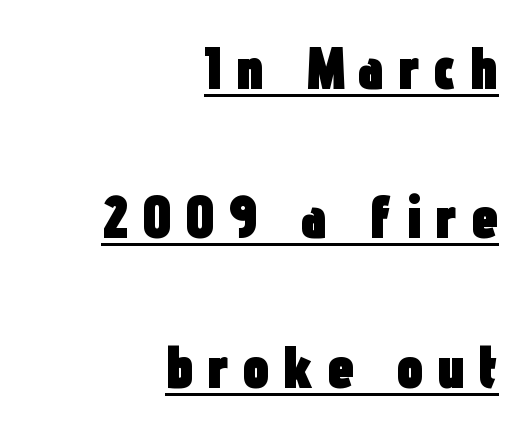
The image shows 61 px heavy, condensed sans-serif type, upright; set right-aligned, loose line spacing (2.45x), unusually wide letter spacing (+0.21 em), underlined; low stroke contrast and a medium x-height.
